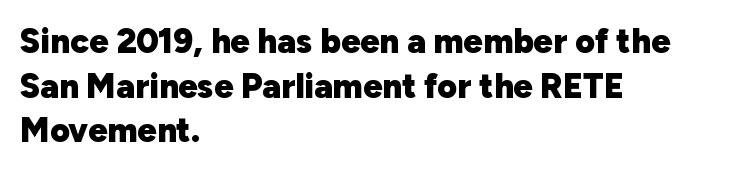
The image shows 34 px heavy sans-serif type, upright; set left-aligned, normal line spacing (1.31x), normal letter spacing, not underlined; low stroke contrast and a medium x-height.
